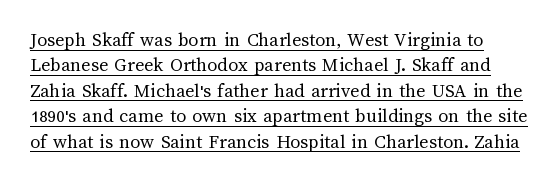
Q: Is the text bold? A: No.
Q: Is the text italic (slanted)? A: No, it is upright.
Q: Is the text underlined? A: Yes.
Q: Is the spacing between letters normal or unusually wide? A: Normal.
Q: Is the spacing between lines tight, normal or loose? A: Normal.
